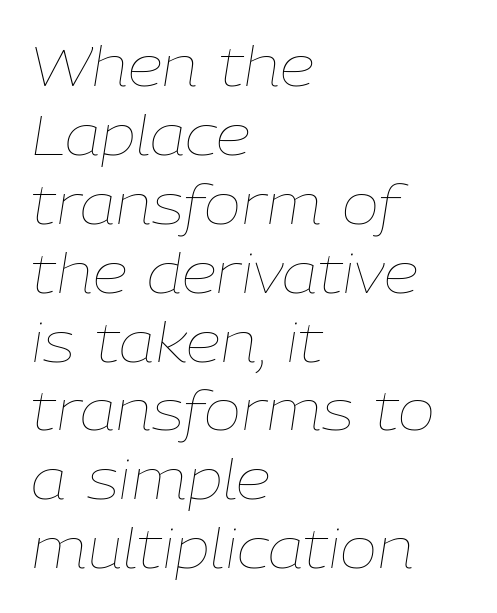
{"italic": "yes", "lean": "right", "slant_degrees": 9, "bold": "no", "weight": "thin", "width": "normal", "stroke_contrast": "low", "x_height": "medium", "monospaced": "no", "underline": "no", "align": "left", "line_spacing_ratio": 1.23, "letter_spacing": "normal", "letter_spacing_em": 0.0, "glyph_px": 56}
